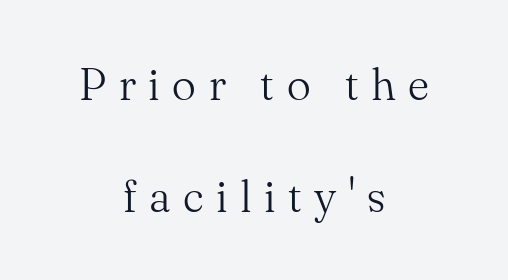
The image shows 45 px light serif type, upright; set centered, loose line spacing (2.49x), unusually wide letter spacing (+0.28 em), not underlined; medium stroke contrast and a small x-height.
